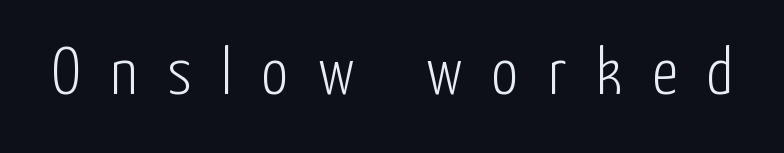
Q: Is the text bold? A: No.
Q: Is the text italic (slanted)? A: No, it is upright.
Q: Is the typeface a serif or a sans-serif typeface? A: Sans-serif.
Q: Is the text underlined? A: No.
Q: Is the spacing between letters normal or unusually wide? A: Unusually wide.
Q: Width (condensed, normal, or wide)? A: Condensed.
Q: Stroke contrast? A: Low.
Q: x-height? A: Medium.
Q: Monospaced? A: No.
